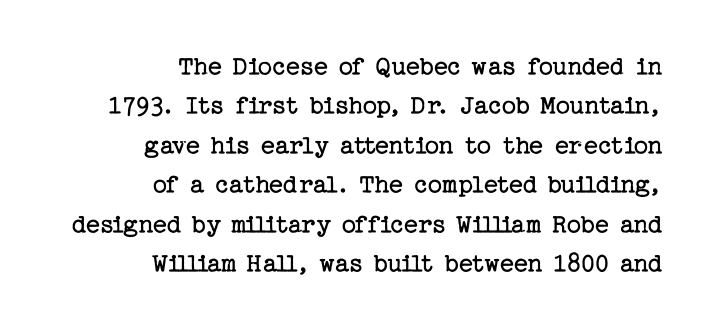
Q: Is the text bold? A: No.
Q: Is the text italic (slanted)? A: No, it is upright.
Q: Is the typeface a serif or a sans-serif typeface? A: Serif.
Q: Is the text underlined? A: No.
Q: How is the paragraph aligned? A: Right-aligned.
Q: Is the spacing between letters normal or unusually wide? A: Normal.
Q: Is the spacing between lines tight, normal or loose? A: Normal.
Q: Width (condensed, normal, or wide)? A: Normal.
Q: Stroke contrast? A: Low.
Q: x-height? A: Medium.
